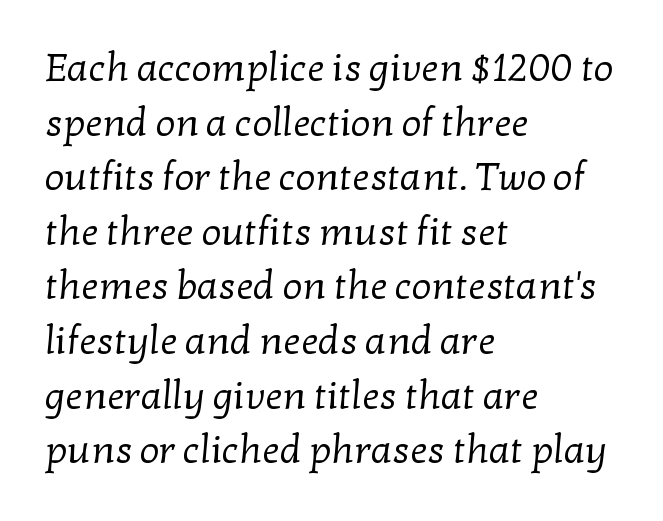
Underline: absent. The text block is weighted toward the left margin, trailing off unevenly rightward. The rendering uses a moderate line-height, typical for paragraphs. Glyph-to-glyph distance matches everyday printed text.
